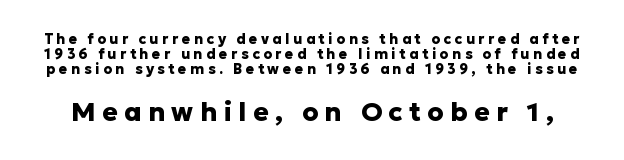
{"italic": "no", "bold": "yes", "underline": "no", "line_spacing": "tight", "line_spacing_ratio": 1.06, "letter_spacing": "wide", "letter_spacing_em": 0.25, "larger_block": "second", "size_ratio": 1.86, "glyph_px": 26}
